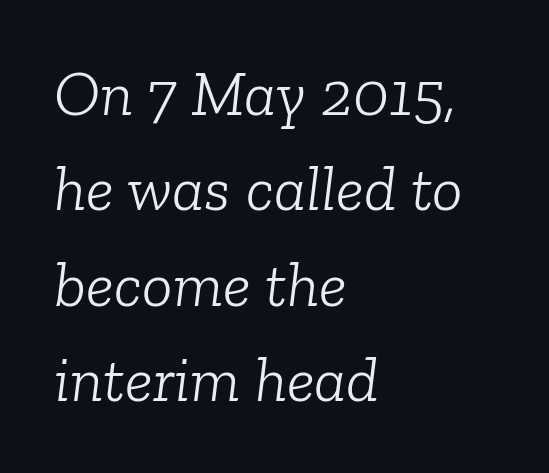
The image shows 64 px light serif type, italic (leaning right); set left-aligned, normal line spacing (1.49x), normal letter spacing, not underlined; low stroke contrast and a medium x-height.
